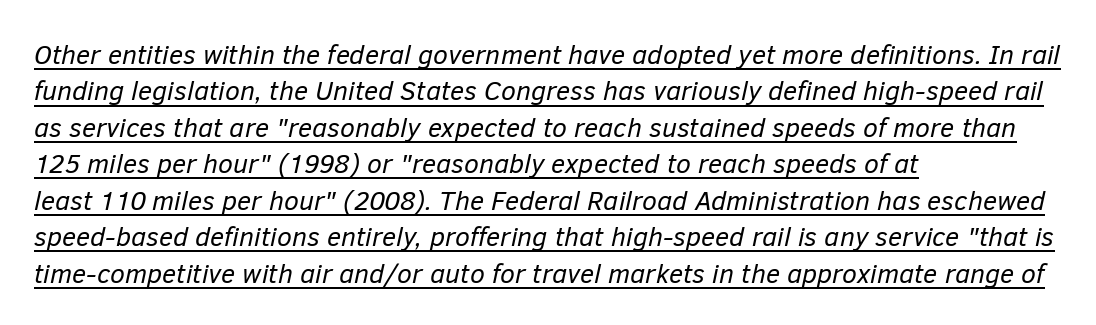
{"italic": "yes", "lean": "right", "slant_degrees": 12, "bold": "no", "underline": "yes", "align": "left", "line_spacing": "normal", "line_spacing_ratio": 1.35, "letter_spacing": "normal", "letter_spacing_em": 0.0, "glyph_px": 27}
